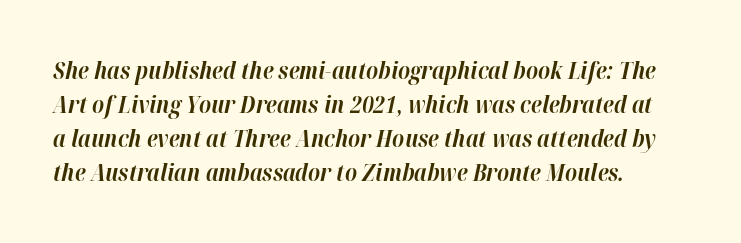
{"italic": "yes", "lean": "right", "slant_degrees": 12, "bold": "yes", "underline": "no", "align": "left", "line_spacing": "normal", "line_spacing_ratio": 1.42, "letter_spacing": "normal", "letter_spacing_em": 0.0, "glyph_px": 24}
